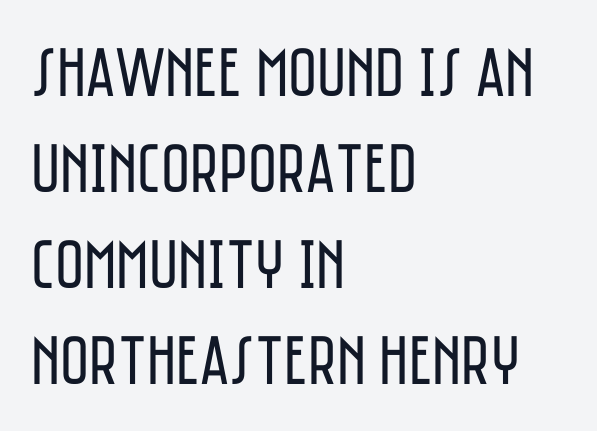
The image shows 70 px regular-weight, condensed sans-serif type, upright; set left-aligned, normal line spacing (1.37x), normal letter spacing, not underlined; low stroke contrast and a large x-height.
